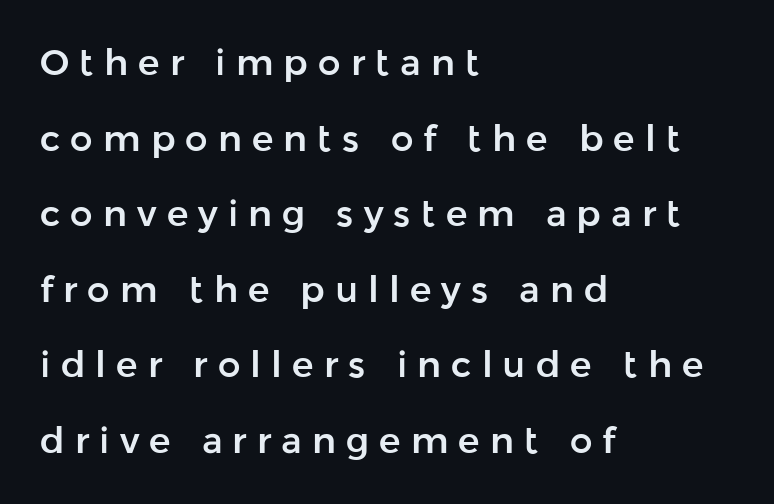
Q: Is the text italic (slanted)? A: No, it is upright.
Q: Is the typeface a serif or a sans-serif typeface? A: Sans-serif.
Q: Is the text underlined? A: No.
Q: How is the paragraph aligned? A: Left-aligned.
Q: Is the spacing between letters normal or unusually wide? A: Unusually wide.
Q: Is the spacing between lines tight, normal or loose? A: Loose.
Q: Width (condensed, normal, or wide)? A: Normal.
Q: Stroke contrast? A: Low.
Q: x-height? A: Medium.
Q: Monospaced? A: No.
